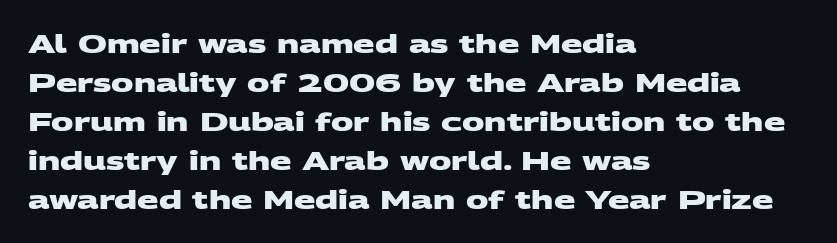
The image shows 25 px bold type; set left-aligned, normal line spacing (1.56x), normal letter spacing, not underlined.
